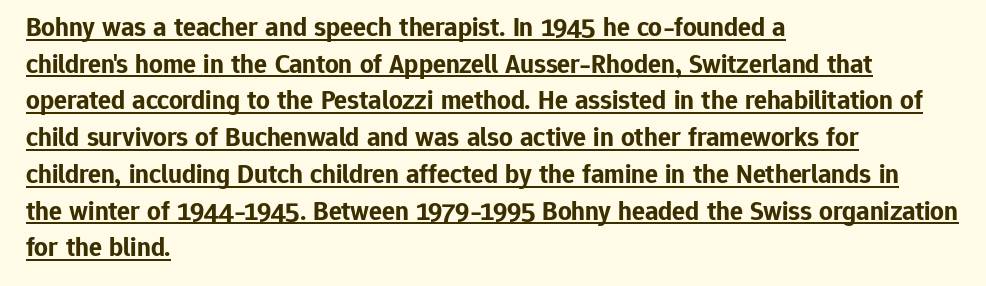
{"italic": "no", "bold": "yes", "underline": "yes", "align": "left", "line_spacing": "normal", "line_spacing_ratio": 1.36, "letter_spacing": "normal", "letter_spacing_em": 0.0, "glyph_px": 27}
